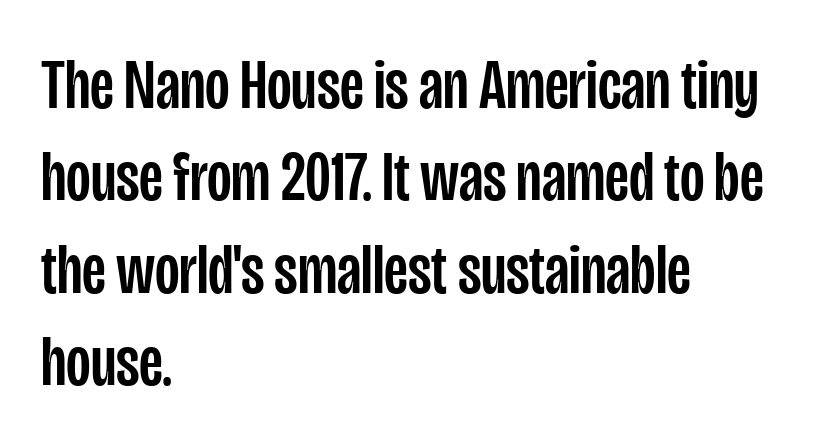
Q: Is the text italic (slanted)? A: No, it is upright.
Q: Is the typeface a serif or a sans-serif typeface? A: Sans-serif.
Q: Is the text underlined? A: No.
Q: How is the paragraph aligned? A: Left-aligned.
Q: Is the spacing between letters normal or unusually wide? A: Normal.
Q: Is the spacing between lines tight, normal or loose? A: Normal.
Q: Width (condensed, normal, or wide)? A: Condensed.
Q: Stroke contrast? A: Low.
Q: x-height? A: Large.
Q: Monospaced? A: No.
